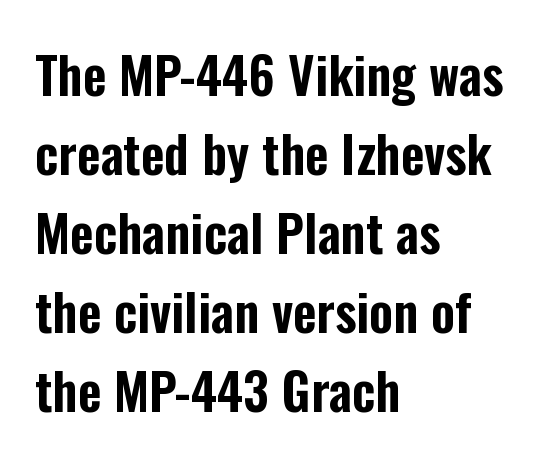
{"serif": "no", "italic": "no", "width": "condensed", "stroke_contrast": "low", "x_height": "medium", "monospaced": "no", "underline": "no", "align": "left", "line_spacing": "normal", "line_spacing_ratio": 1.55, "letter_spacing": "normal", "letter_spacing_em": 0.0, "glyph_px": 51}
